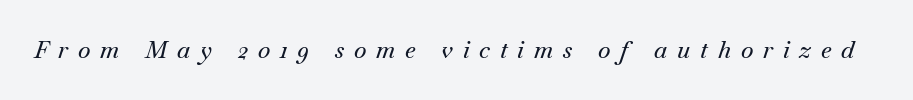
The image shows 24 px text type, italic (leaning right); set unusually wide letter spacing (+0.41 em), not underlined.
